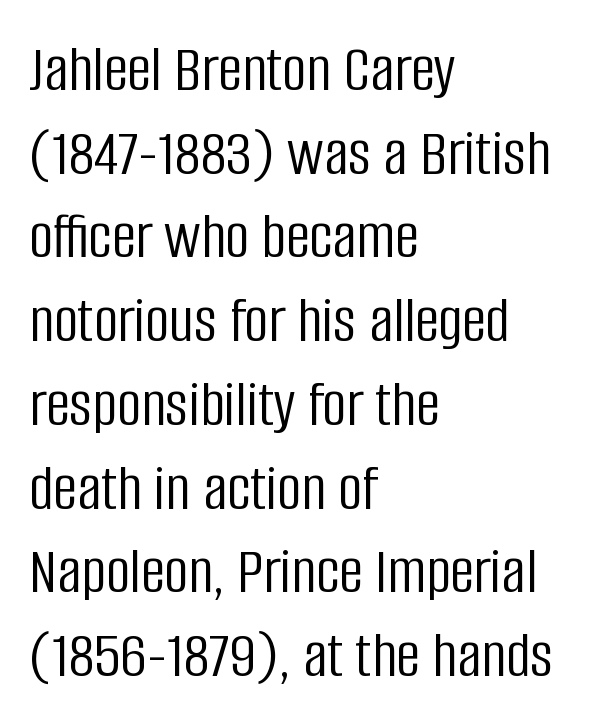
The image shows 67 px light, condensed sans-serif type, upright; set left-aligned, normal line spacing (1.25x), normal letter spacing, not underlined; low stroke contrast and a large x-height.
